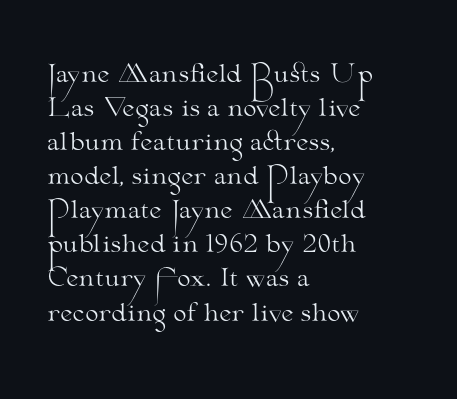
Q: Is the text bold? A: No.
Q: Is the text italic (slanted)? A: No, it is upright.
Q: Is the text underlined? A: No.
Q: How is the paragraph aligned? A: Left-aligned.
Q: Is the spacing between letters normal or unusually wide? A: Normal.
Q: Is the spacing between lines tight, normal or loose? A: Normal.
